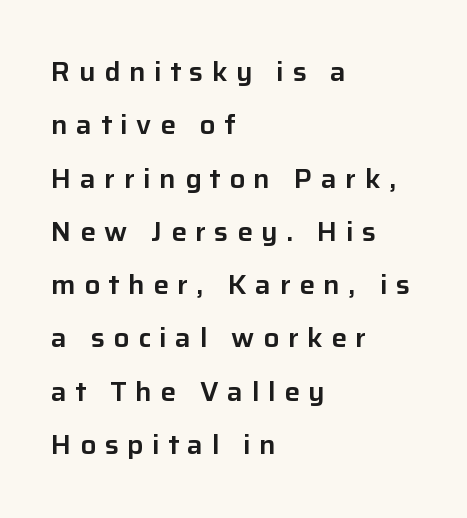
Q: Is the text italic (slanted)? A: No, it is upright.
Q: Is the text underlined? A: No.
Q: How is the paragraph aligned? A: Left-aligned.
Q: Is the spacing between letters normal or unusually wide? A: Unusually wide.
Q: Is the spacing between lines tight, normal or loose? A: Loose.
